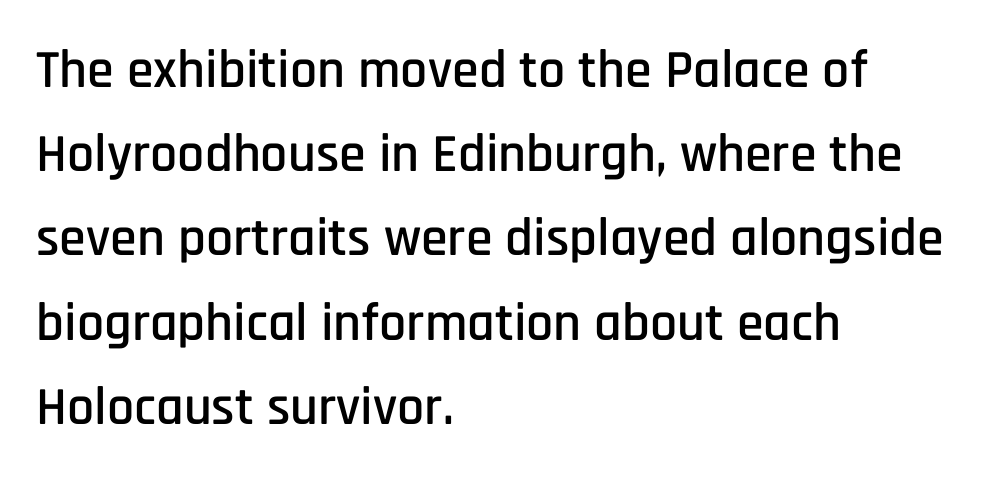
{"serif": "no", "italic": "no", "width": "condensed", "stroke_contrast": "low", "x_height": "large", "monospaced": "no", "underline": "no", "align": "left", "line_spacing": "normal", "line_spacing_ratio": 1.56, "letter_spacing": "normal", "letter_spacing_em": 0.0, "glyph_px": 54}
